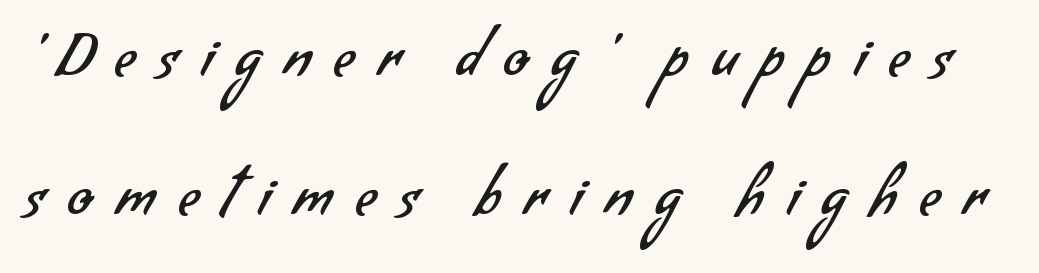
Widely set lines give the paragraph a tall, airy silhouette. The gap between lines stays unmarked. Examine the stroke ends and you'll find no serifs. The line texture is sparse and dotted thanks to wide tracking. Is the type heavy? It reads as light-to-regular instead. Character widths vary here, with narrow letters taking less room than wide ones.
